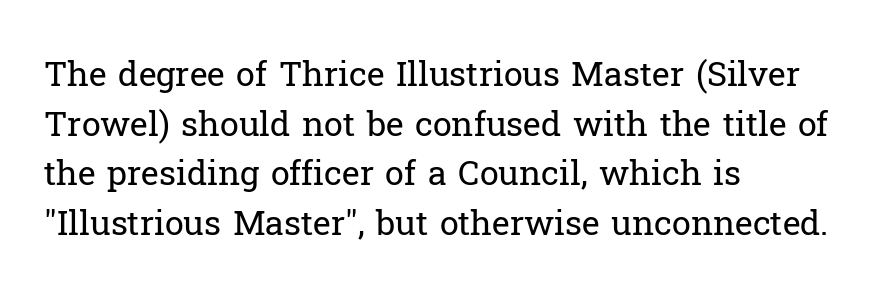
Q: Is the text bold? A: No.
Q: Is the text italic (slanted)? A: No, it is upright.
Q: Is the typeface a serif or a sans-serif typeface? A: Serif.
Q: Is the text underlined? A: No.
Q: How is the paragraph aligned? A: Left-aligned.
Q: Is the spacing between letters normal or unusually wide? A: Normal.
Q: Is the spacing between lines tight, normal or loose? A: Normal.
Q: Width (condensed, normal, or wide)? A: Normal.
Q: Stroke contrast? A: Low.
Q: x-height? A: Medium.
Q: Monospaced? A: No.
